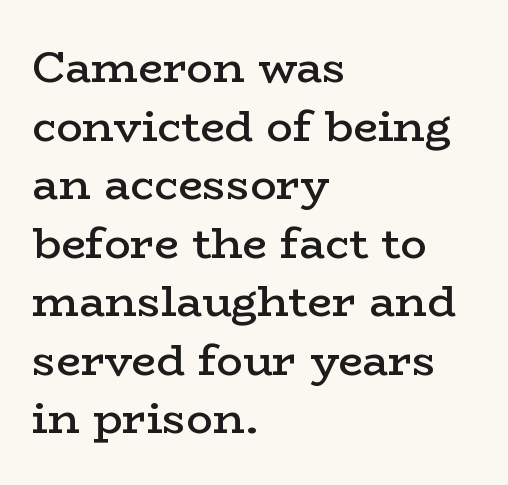
{"serif": "yes", "italic": "no", "bold": "semi", "weight": "semibold", "width": "wide", "stroke_contrast": "low", "x_height": "medium", "monospaced": "no", "underline": "no", "align": "left", "line_spacing": "normal", "line_spacing_ratio": 1.33, "letter_spacing": "normal", "letter_spacing_em": 0.0, "glyph_px": 44}
